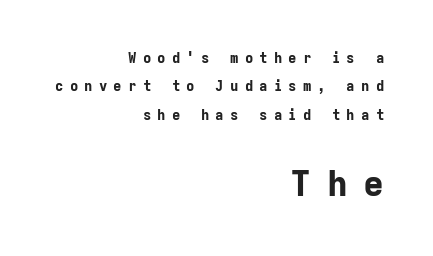
The image shows 35 px bold sans-serif type, upright, monospaced; set right-aligned, loose line spacing (2.03x), unusually wide letter spacing (+0.44 em), not underlined; the second (bottom) block is 2.5x larger; low stroke contrast and a medium x-height.
